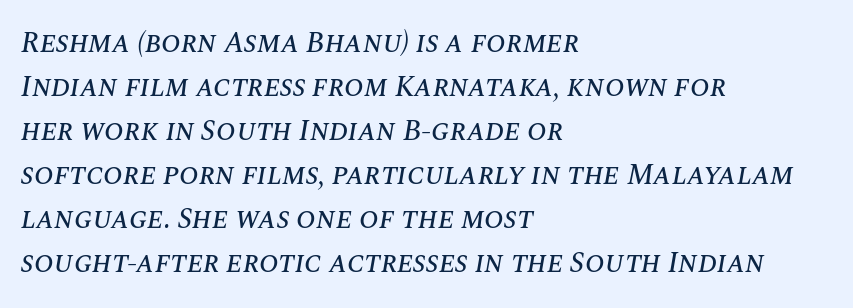
Q: Is the text italic (slanted)? A: Yes, it leans right by about 10 degrees.
Q: Is the text underlined? A: No.
Q: How is the paragraph aligned? A: Left-aligned.
Q: Is the spacing between letters normal or unusually wide? A: Normal.
Q: Is the spacing between lines tight, normal or loose? A: Normal.
Q: Width (condensed, normal, or wide)? A: Normal.
Q: Stroke contrast? A: Medium.
Q: x-height? A: Large.
Q: Monospaced? A: No.
